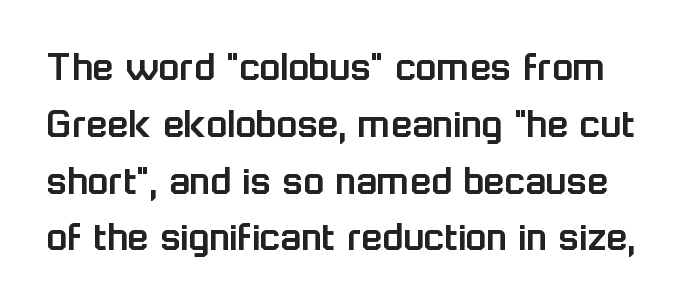
Quick note: interline space is typical. Quick note: not italic, upright. You could not count columns in this text — the font is proportionally spaced. Any mark beneath the type? The region is blank. Letter spacing: default. The typeface chosen for these lines omits serifs.
